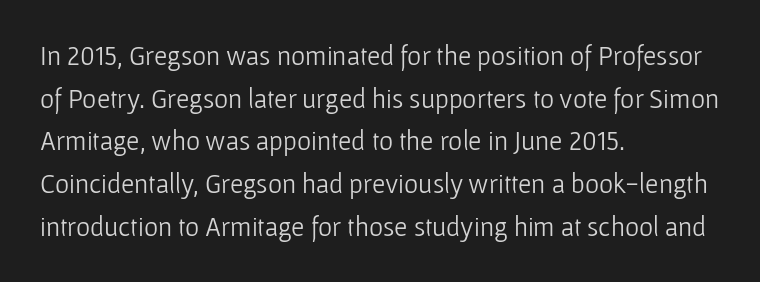
Q: Is the text bold? A: No.
Q: Is the text italic (slanted)? A: No, it is upright.
Q: Is the text underlined? A: No.
Q: How is the paragraph aligned? A: Left-aligned.
Q: Is the spacing between letters normal or unusually wide? A: Normal.
Q: Is the spacing between lines tight, normal or loose? A: Normal.
